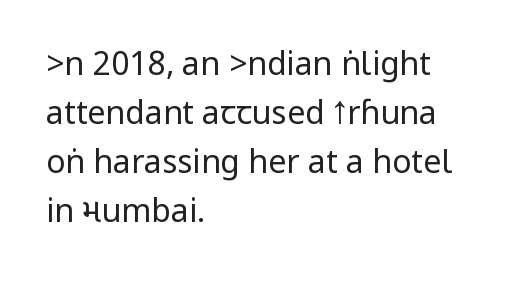
The image shows 32 px regular-weight, condensed sans-serif type, upright; set left-aligned, normal line spacing (1.53x), normal letter spacing, not underlined; low stroke contrast.
